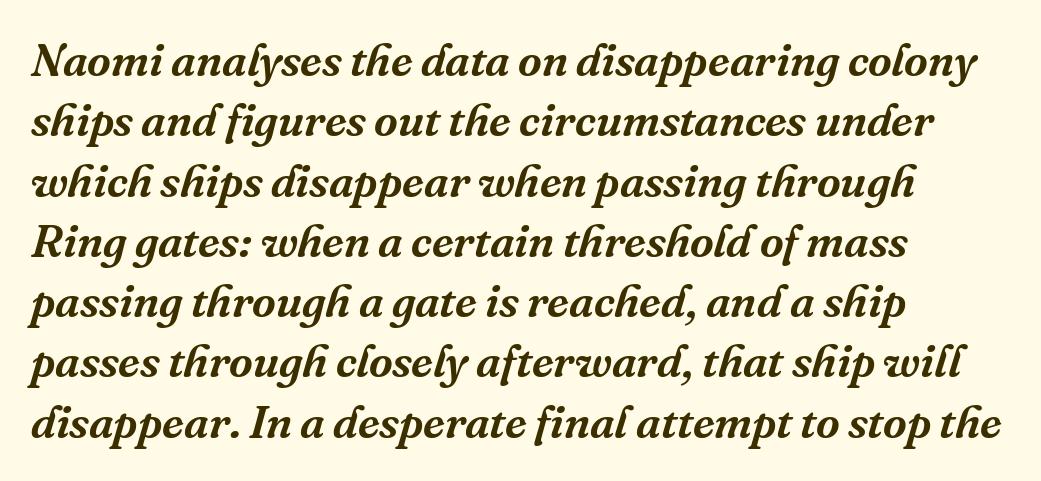
Q: Is the text italic (slanted)? A: Yes, it leans right by about 16 degrees.
Q: Is the typeface a serif or a sans-serif typeface? A: Serif.
Q: Is the text underlined? A: No.
Q: How is the paragraph aligned? A: Left-aligned.
Q: Is the spacing between letters normal or unusually wide? A: Normal.
Q: Is the spacing between lines tight, normal or loose? A: Normal.
Q: Width (condensed, normal, or wide)? A: Normal.
Q: Stroke contrast? A: Medium.
Q: x-height? A: Medium.
Q: Monospaced? A: No.
